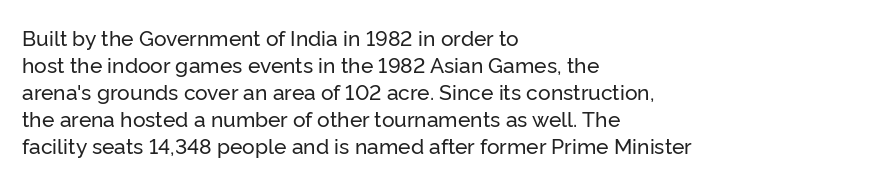
The image shows 21 px text type, upright; set left-aligned, normal line spacing (1.29x), normal letter spacing, not underlined.
